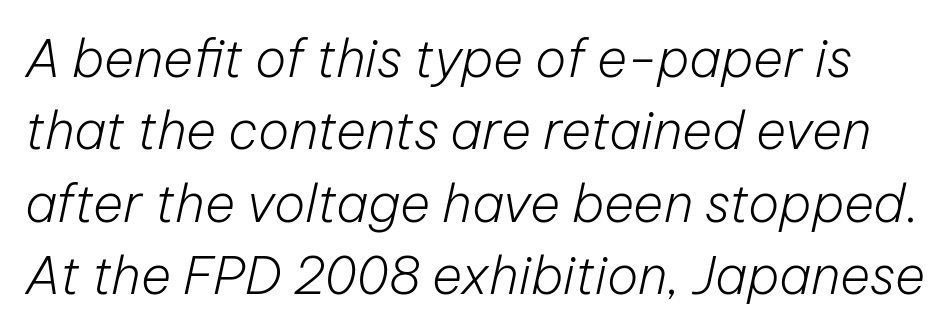
{"italic": "yes", "lean": "right", "slant_degrees": 12, "bold": "no", "weight": "light", "width": "normal", "stroke_contrast": "low", "x_height": "medium", "monospaced": "no", "underline": "no", "line_spacing": "normal", "line_spacing_ratio": 1.39, "letter_spacing": "normal", "letter_spacing_em": 0.0, "glyph_px": 52}
